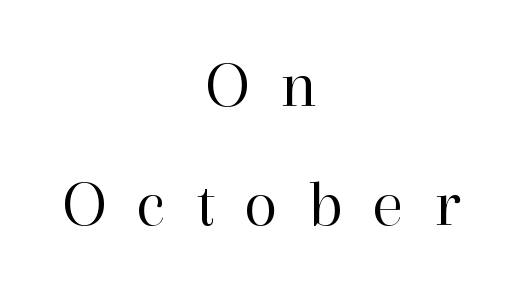
The image shows 68 px regular-weight serif type, upright; set centered, line spacing 1.75x, unusually wide letter spacing (+0.45 em), not underlined; high stroke contrast and a medium x-height.
